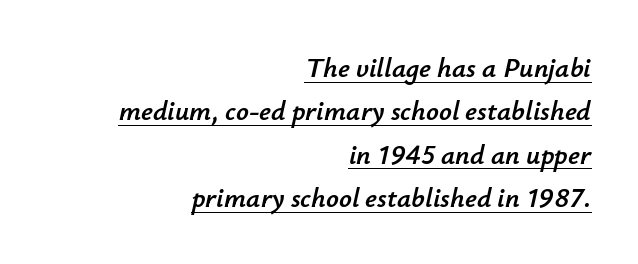
{"italic": "yes", "lean": "right", "slant_degrees": 12, "width": "normal", "stroke_contrast": "low", "x_height": "small", "monospaced": "no", "underline": "yes", "align": "right", "line_spacing": "normal", "line_spacing_ratio": 1.55, "letter_spacing": "normal", "letter_spacing_em": 0.0, "glyph_px": 28}
